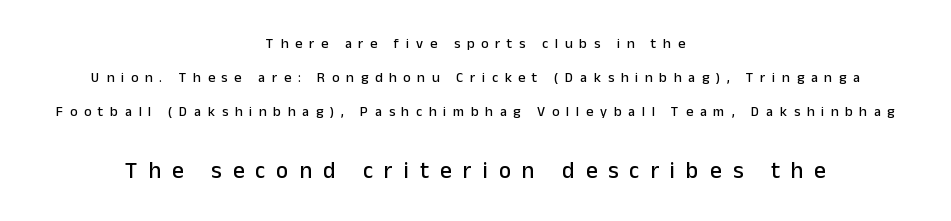
The image shows 23 px text type, upright; set centered, loose line spacing (2.44x), unusually wide letter spacing (+0.48 em), not underlined; the second (bottom) block is 1.64x larger.
